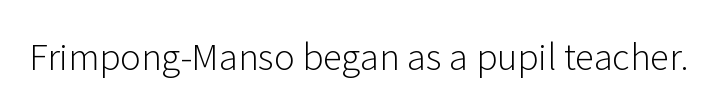
{"serif": "no", "italic": "no", "bold": "no", "weight": "light", "width": "normal", "stroke_contrast": "low", "x_height": "medium", "monospaced": "no", "underline": "no", "letter_spacing": "normal", "letter_spacing_em": 0.0, "glyph_px": 35}
